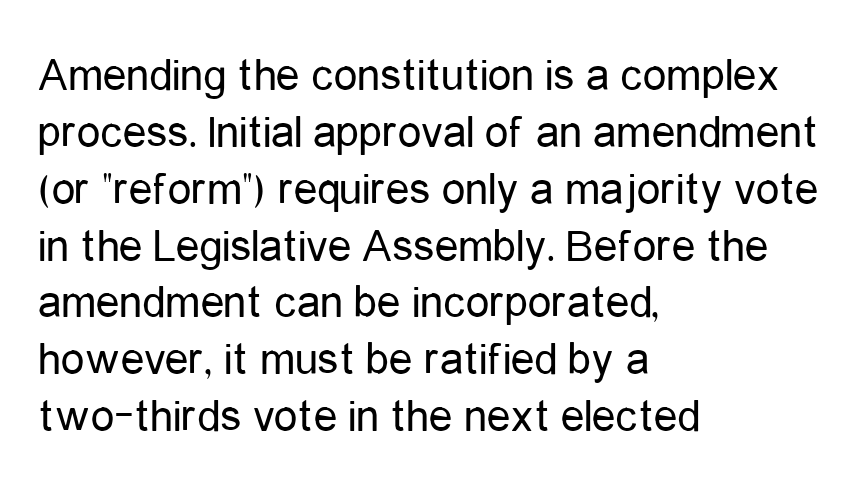
Note the varied advance widths — an 'i' is clearly narrower than an 'm'. No italicization has been applied; the sample stays upright. Letters have the restrained weight of plain body copy at most. Any mark beneath the type? The region is blank. Grotesque or geometric, the face here clearly has no serifs. Horizontal alignment here is leftward, the default for most running prose.
